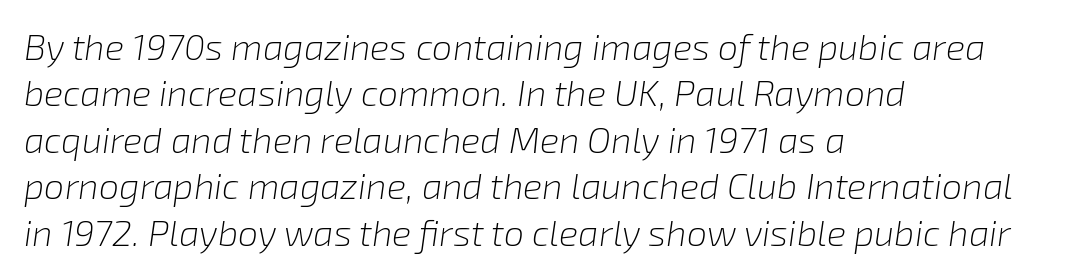
Is this a heavy cut? Hardly; it is regular or lighter. Here the designer chose a conventional face with non-uniform glyph widths. The rows are spaced the way most documents space them. Yep, that's italic — everything's leaning.
